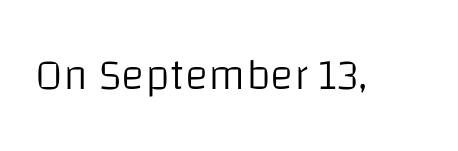
Q: Is the text bold? A: No.
Q: Is the text italic (slanted)? A: No, it is upright.
Q: Is the typeface a serif or a sans-serif typeface? A: Sans-serif.
Q: Is the text underlined? A: No.
Q: Is the spacing between letters normal or unusually wide? A: Normal.
Q: Width (condensed, normal, or wide)? A: Normal.
Q: Stroke contrast? A: Low.
Q: x-height? A: Large.
Q: Monospaced? A: No.
